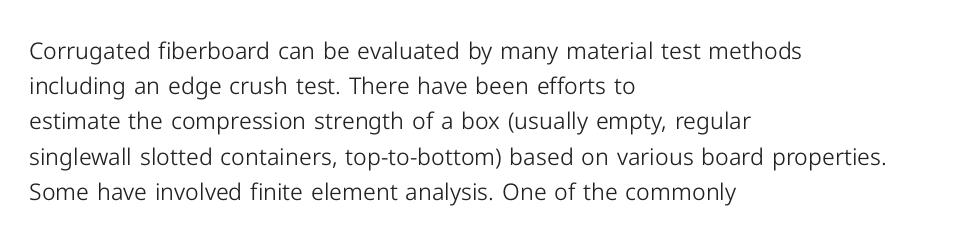
The image shows 23 px text type, upright; set left-aligned, normal line spacing (1.53x), normal letter spacing, not underlined.
